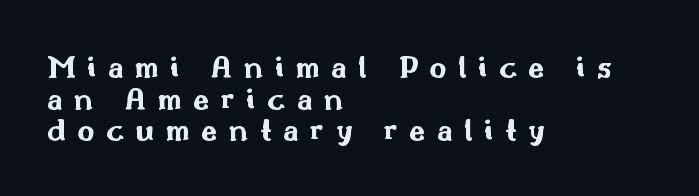
{"serif": "no", "italic": "no", "bold": "yes", "weight": "bold", "width": "wide", "stroke_contrast": "medium", "x_height": "small", "monospaced": "no", "underline": "no", "align": "left", "line_spacing": "tight", "line_spacing_ratio": 0.96, "letter_spacing": "wide", "letter_spacing_em": 0.35, "glyph_px": 33}
